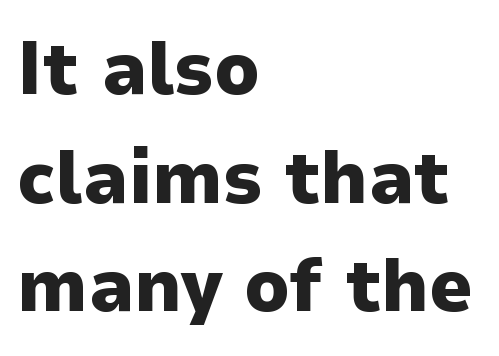
The space beneath each line is pristine and unruled. Short note: letters normally spaced. The face used here has the dense, thick strokes of a bold. What kind of face is this? One without serifs — a sans. Compared with typical paragraphs, the rows here are spaced about the same. Proportional: the letters do not fall into vertical columns.
